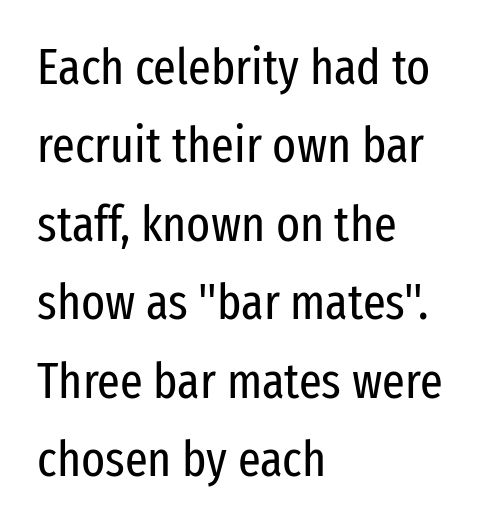
Check the space under the baseline: it is left empty. Is there any slant? The stems are plumb. Proportional: the letters do not fall into vertical columns. Caption: face not bold, strokes unweighted. Look at the tracking — it's just the regular setting, nothing added. Each letter's strokes conclude bluntly, with no projecting serifs.
